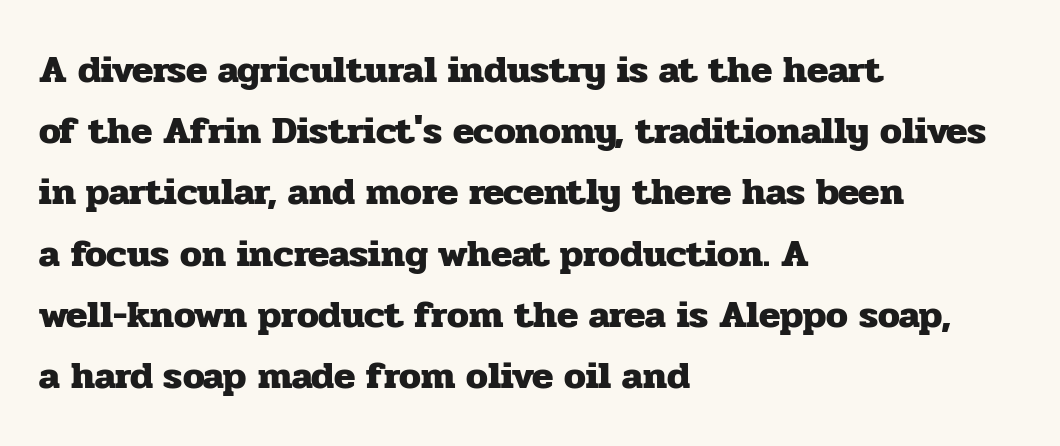
Q: Is the text bold? A: Yes.
Q: Is the text italic (slanted)? A: No, it is upright.
Q: Is the typeface a serif or a sans-serif typeface? A: Serif.
Q: Is the text underlined? A: No.
Q: How is the paragraph aligned? A: Left-aligned.
Q: Is the spacing between letters normal or unusually wide? A: Normal.
Q: Is the spacing between lines tight, normal or loose? A: Normal.
Q: Width (condensed, normal, or wide)? A: Normal.
Q: Stroke contrast? A: Low.
Q: x-height? A: Medium.
Q: Monospaced? A: No.
